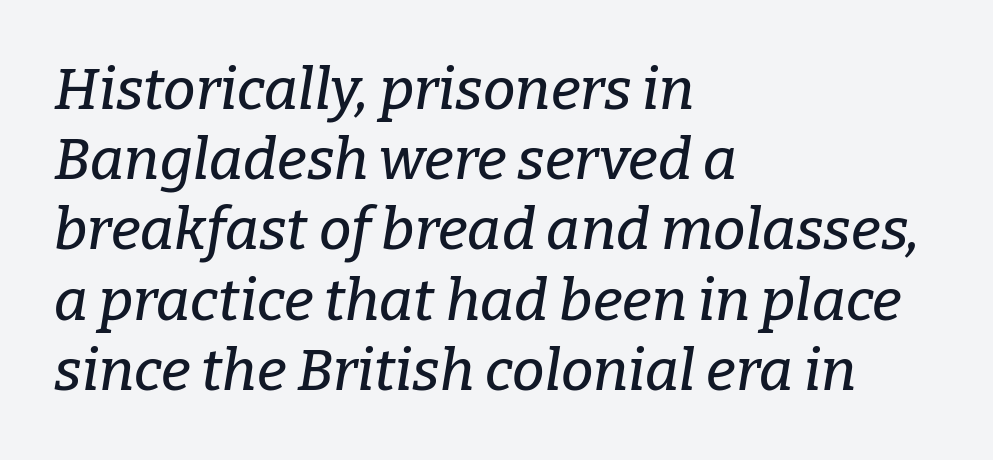
{"serif": "yes", "italic": "yes", "lean": "right", "slant_degrees": 9, "width": "normal", "stroke_contrast": "low", "x_height": "medium", "monospaced": "no", "underline": "no", "align": "left", "line_spacing_ratio": 1.21, "letter_spacing": "normal", "letter_spacing_em": 0.0, "glyph_px": 58}
